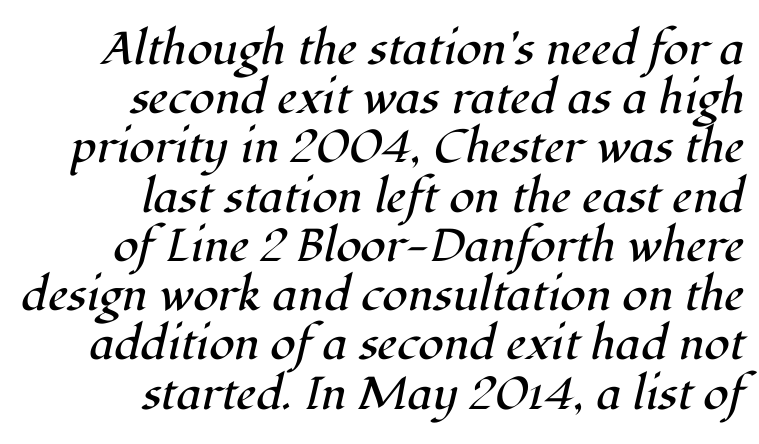
The image shows 46 px regular-weight serif type, italic (leaning right); set right-aligned, tight line spacing (1.07x), normal letter spacing, not underlined; high stroke contrast and a medium x-height.
